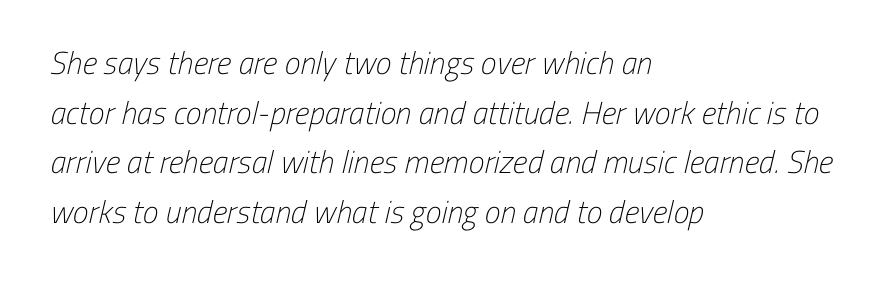
{"serif": "no", "bold": "no", "weight": "light", "width": "condensed", "stroke_contrast": "low", "x_height": "medium", "monospaced": "no", "underline": "no", "align": "left", "line_spacing": "normal", "line_spacing_ratio": 1.55, "letter_spacing": "normal", "letter_spacing_em": 0.0, "glyph_px": 32}
